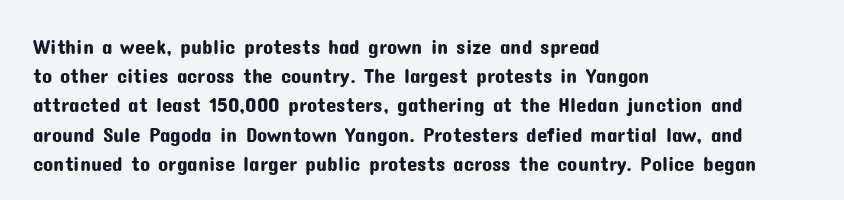
Each word holds together tightly as a unit, with standard inter-letter gaps. Left-aligned paragraph, ragged on the right. The vertical gap from one line to the next is medium. Nope, not italic — everything's standing straight. Check the space under the baseline: it is left empty.
